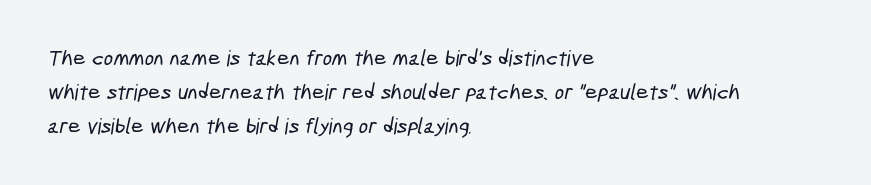
The image shows 22 px text type; set left-aligned, normal line spacing (1.54x), normal letter spacing, not underlined.
